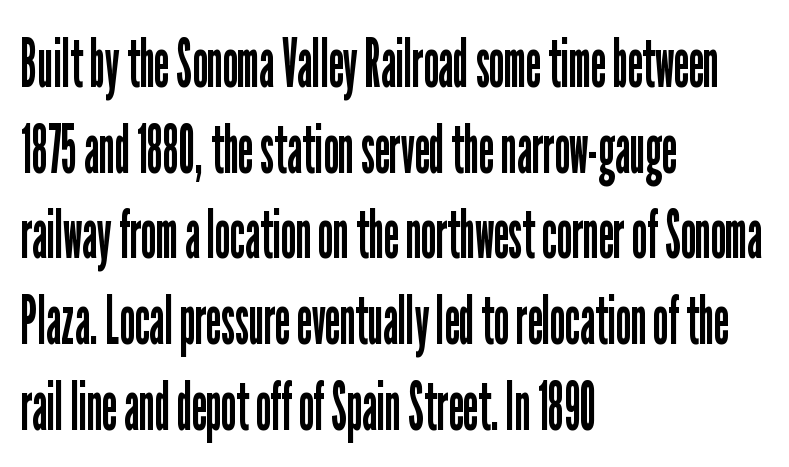
Is this a fixed-width face? No — the glyphs have proportional, varying widths. The letterforms sit at book weight or below. Grotesque or geometric, the face here clearly has no serifs. The foot of each line stays bare and open. Short and long lines alike share a common starting point at left.
